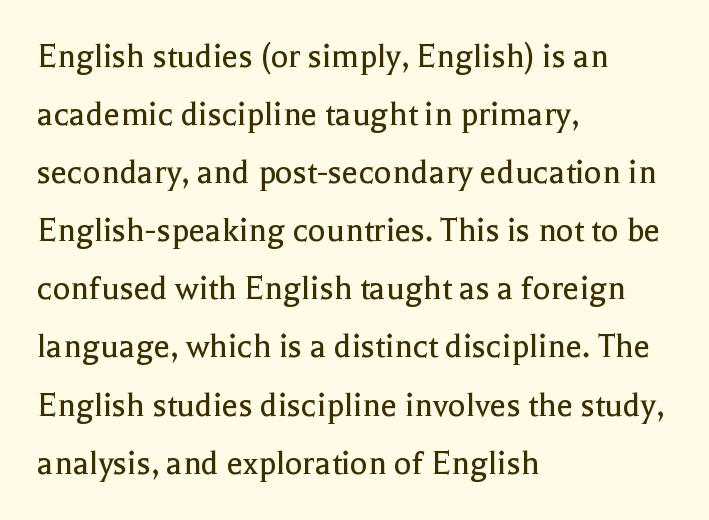
The image shows 37 px regular-weight serif type, upright; set left-aligned, normal line spacing (1.57x), normal letter spacing, not underlined; a medium x-height.
